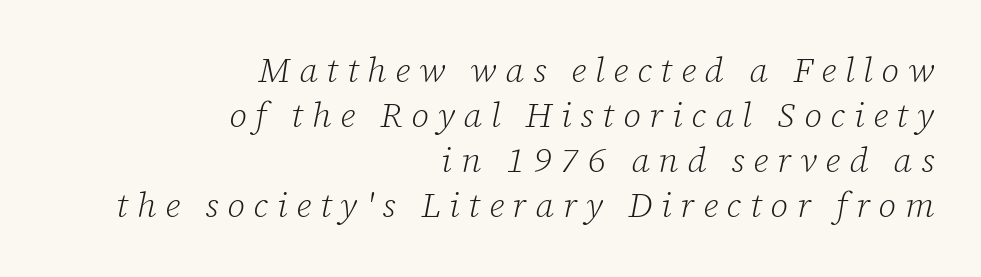
The font family rendered here belongs to the serif group. Rendered with sloped, italic letterforms. The strokes carry an ordinary text weight at most. You could only call the tracking loose — the letters float apart. Underlining? Definitely not there.
